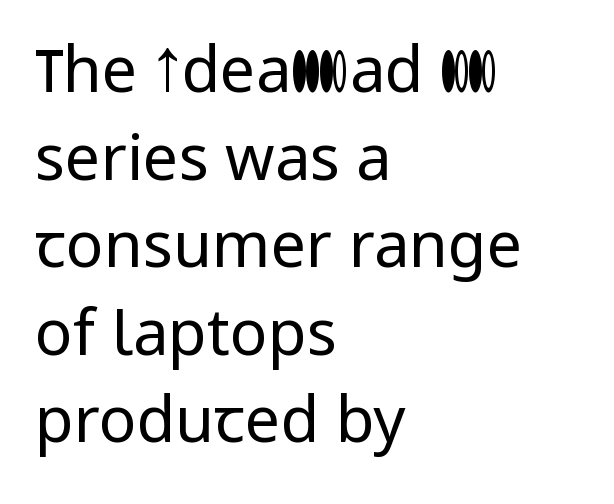
Q: Is the text bold? A: No.
Q: Is the text italic (slanted)? A: No, it is upright.
Q: Is the typeface a serif or a sans-serif typeface? A: Sans-serif.
Q: Is the text underlined? A: No.
Q: How is the paragraph aligned? A: Left-aligned.
Q: Is the spacing between letters normal or unusually wide? A: Normal.
Q: Is the spacing between lines tight, normal or loose? A: Normal.
Q: Width (condensed, normal, or wide)? A: Normal.
Q: Stroke contrast? A: Low.
Q: x-height? A: Medium.
Q: Monospaced? A: No.
